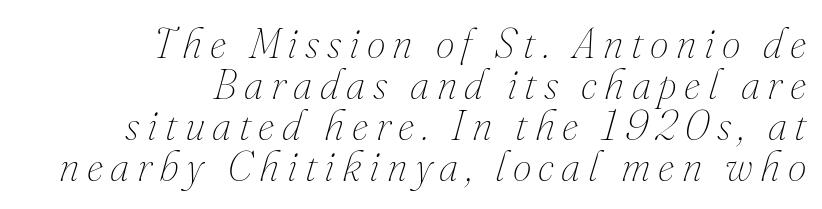
Q: Is the text bold? A: No.
Q: Is the text italic (slanted)? A: Yes, it leans right by about 16 degrees.
Q: Is the text underlined? A: No.
Q: How is the paragraph aligned? A: Right-aligned.
Q: Is the spacing between lines tight, normal or loose? A: Tight.
Q: Width (condensed, normal, or wide)? A: Normal.
Q: Stroke contrast? A: Medium.
Q: x-height? A: Small.
Q: Monospaced? A: No.
